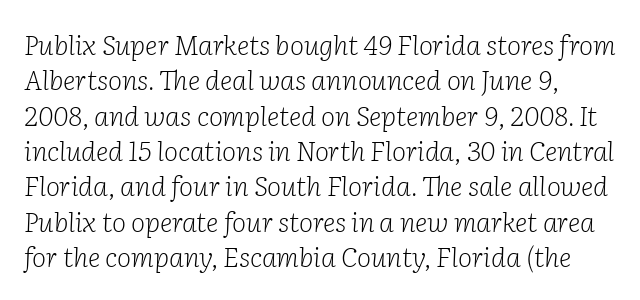
The image shows 27 px text type, italic (leaning right); set normal line spacing (1.31x), normal letter spacing, not underlined.
